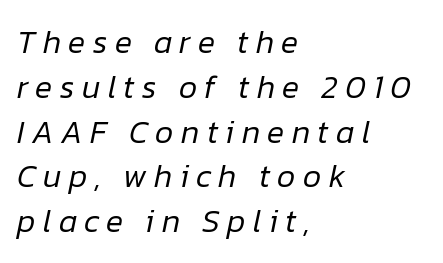
{"italic": "yes", "lean": "right", "slant_degrees": 12, "bold": "no", "weight": "regular", "width": "normal", "stroke_contrast": "low", "x_height": "medium", "monospaced": "no", "underline": "no", "align": "left", "line_spacing": "normal", "line_spacing_ratio": 1.4, "letter_spacing": "wide", "letter_spacing_em": 0.23, "glyph_px": 32}
